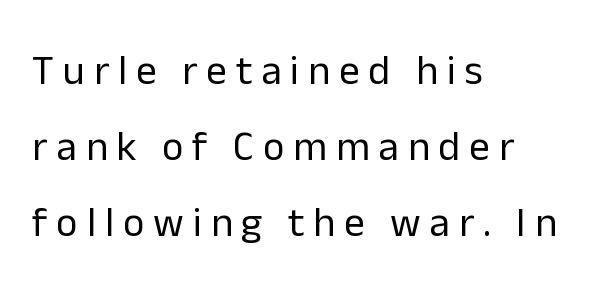
{"serif": "no", "italic": "no", "bold": "no", "weight": "regular", "width": "normal", "stroke_contrast": "low", "x_height": "medium", "monospaced": "no", "underline": "no", "align": "left", "line_spacing_ratio": 1.85, "letter_spacing": "wide", "letter_spacing_em": 0.22, "glyph_px": 41}
